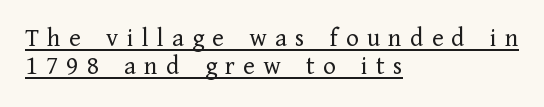
This sample trades vertical openness for compactness between lines. Tall strokes in this sample are plumb rather than angled. This rendering uses left alignment, leaving the right contour irregular. No extra ink here — the face is not bold.
